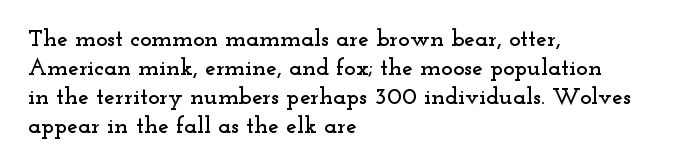
The area under the type is left untouched. Is the block centered? No — it sits flush against the left margin. Default kerning and tracking; the words read as compact shapes. Is there any slant? The stems are plumb.
